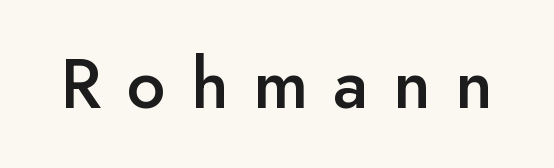
Q: Is the text bold? A: Semi-bold.
Q: Is the text italic (slanted)? A: No, it is upright.
Q: Is the typeface a serif or a sans-serif typeface? A: Sans-serif.
Q: Is the text underlined? A: No.
Q: Is the spacing between letters normal or unusually wide? A: Unusually wide.
Q: Width (condensed, normal, or wide)? A: Normal.
Q: Stroke contrast? A: Low.
Q: x-height? A: Small.
Q: Monospaced? A: No.
